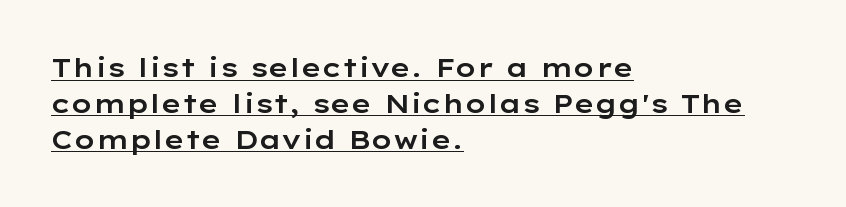
Q: Is the text italic (slanted)? A: No, it is upright.
Q: Is the text underlined? A: Yes.
Q: How is the paragraph aligned? A: Left-aligned.
Q: Is the spacing between letters normal or unusually wide? A: Normal.
Q: Is the spacing between lines tight, normal or loose? A: Normal.
